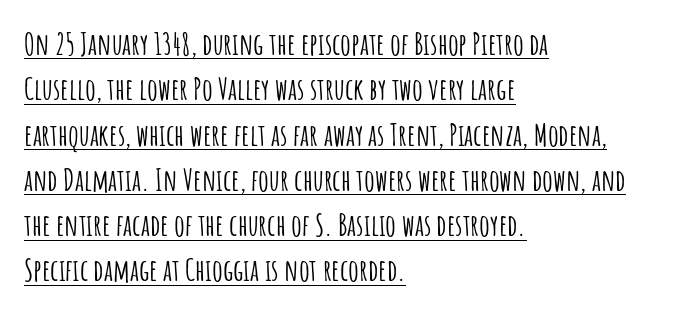
{"serif": "no", "italic": "no", "width": "condensed", "stroke_contrast": "low", "x_height": "large", "monospaced": "no", "underline": "yes", "align": "left", "line_spacing": "normal", "line_spacing_ratio": 1.51, "letter_spacing": "normal", "letter_spacing_em": 0.0, "glyph_px": 30}
